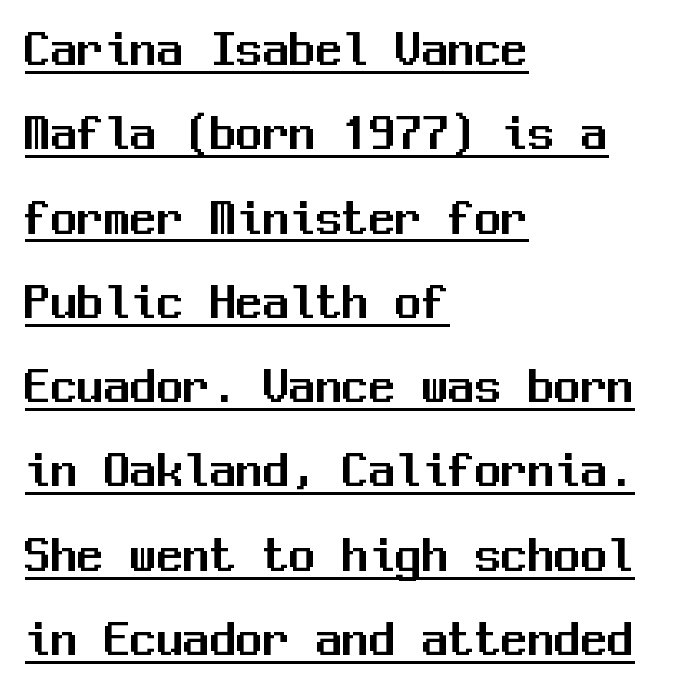
Standard letterfit; no display-style spreading of the glyphs. Check where the strokes stop: nothing finishes them off — pure sans. The typesetter chose a ragged-right arrangement here. Each new line begins a customary step beneath the previous one. A typesetter would call this monospace, since all characters share one set width.
